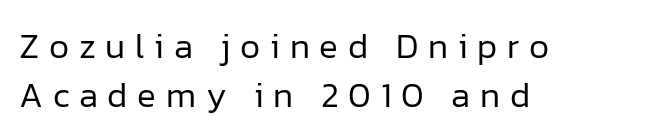
Vertical spacing — default. The weight tops out at a normal text grade. Visually the block forms a straight wall on the left and a jagged coastline on the right. The lettering holds an erect, upright posture throughout. Letters rest on an invisible, unmarked baseline. A typesetter would call this proportional, since set widths differ per character.
